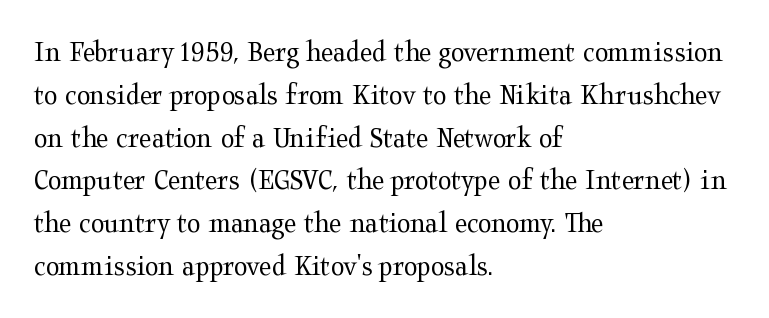
{"serif": "yes", "italic": "no", "bold": "no", "weight": "regular", "width": "wide", "stroke_contrast": "medium", "x_height": "medium", "monospaced": "no", "underline": "no", "align": "left", "line_spacing": "normal", "line_spacing_ratio": 1.38, "letter_spacing": "normal", "letter_spacing_em": 0.0, "glyph_px": 31}
